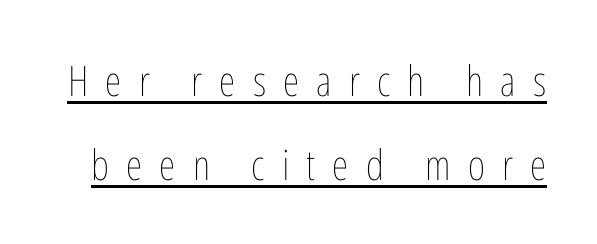
The image shows 42 px thin, condensed type, upright; set loose line spacing (2.0x), unusually wide letter spacing (+0.41 em), underlined; low stroke contrast and a medium x-height.
